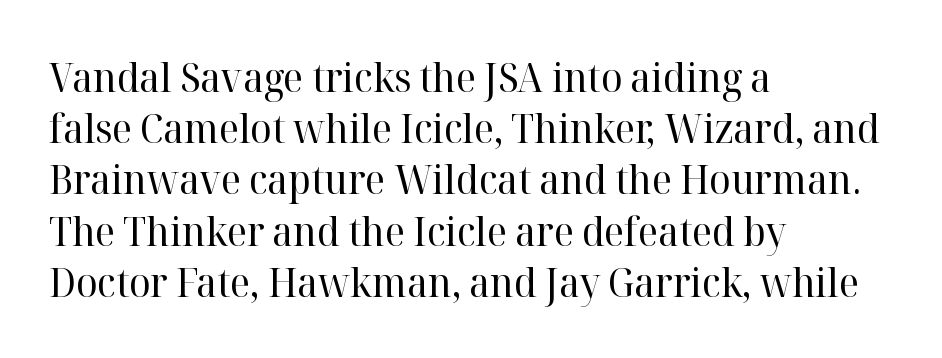
Has an underline been added? It has not. Spacing verdict: proportional, widths tailored to each character. Compared with typical body copy, the letter spacing here is the same. The designer left line spacing at the default.
